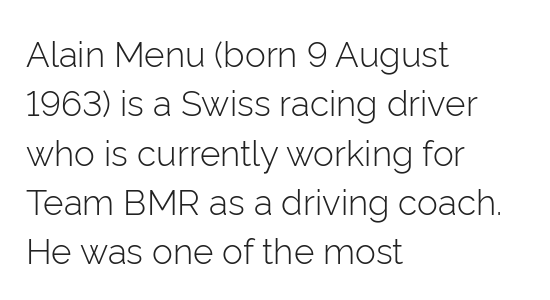
{"serif": "no", "italic": "no", "bold": "no", "weight": "light", "width": "normal", "stroke_contrast": "low", "x_height": "medium", "monospaced": "no", "underline": "no", "align": "left", "line_spacing": "normal", "line_spacing_ratio": 1.41, "letter_spacing": "normal", "letter_spacing_em": 0.0, "glyph_px": 35}
